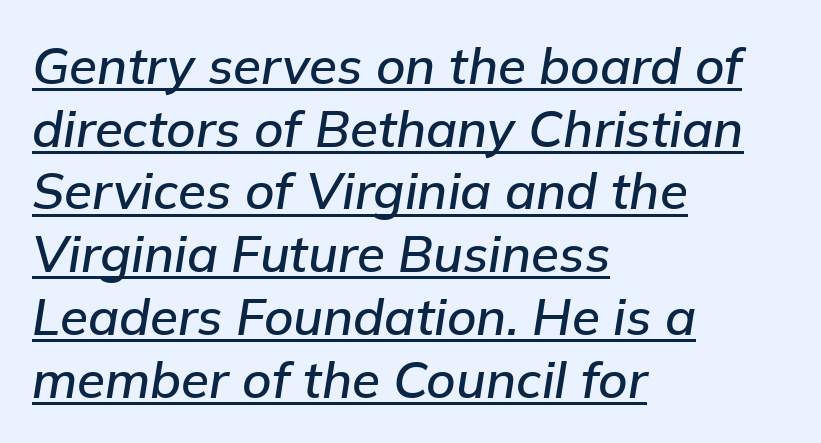
Compared with a centered layout, this one pins lines to the left instead. Slant detected: the letters are inclined. Character widths vary here, with narrow letters taking less room than wide ones. Words appear dense and cohesive because spacing is normal.
